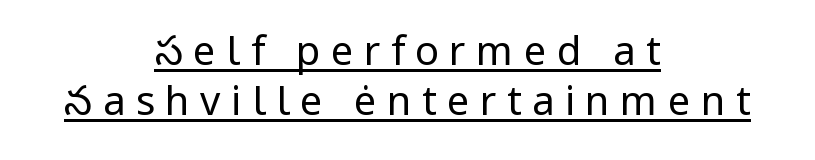
This is sans-serif lettering, the kind often seen on screens and signage. There is plenty of visible air inserted between adjacent glyphs. Interline gaps are of average width in this sample. The typography opts for an upright posture over an oblique one. A typesetter would call this proportional, since set widths differ per character. Caption: face not bold, strokes unweighted.
